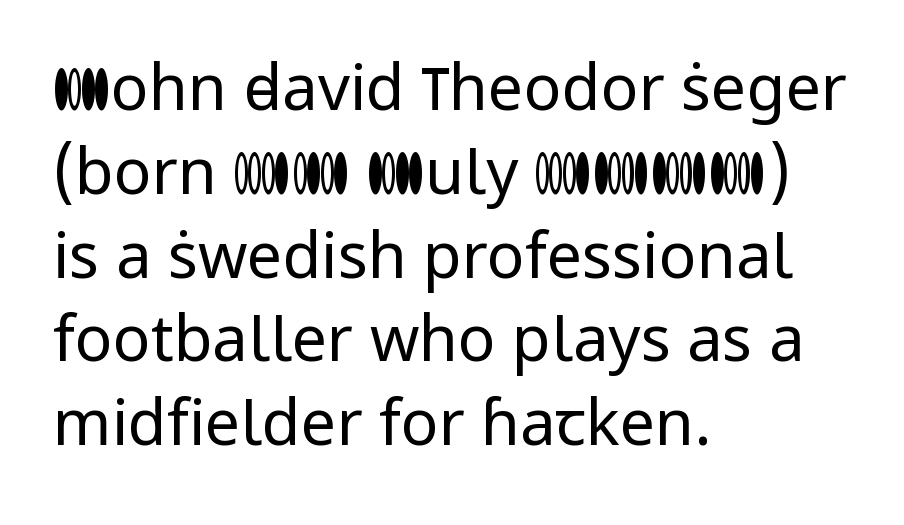
The image shows 63 px regular-weight sans-serif type, upright; set left-aligned, normal line spacing (1.33x), normal letter spacing, not underlined; low stroke contrast and a medium x-height.
